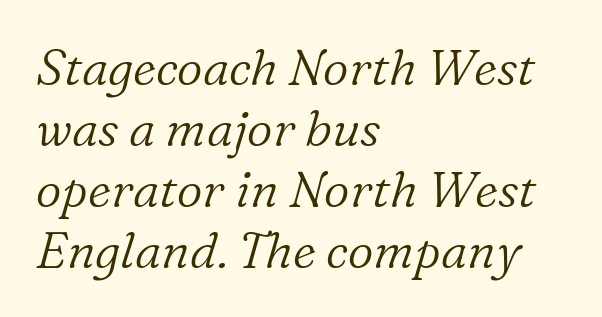
Q: Is the text bold? A: No.
Q: Is the text italic (slanted)? A: Yes, it leans right by about 16 degrees.
Q: Is the typeface a serif or a sans-serif typeface? A: Serif.
Q: Is the text underlined? A: No.
Q: How is the paragraph aligned? A: Left-aligned.
Q: Is the spacing between letters normal or unusually wide? A: Normal.
Q: Width (condensed, normal, or wide)? A: Normal.
Q: Stroke contrast? A: Low.
Q: x-height? A: Medium.
Q: Monospaced? A: No.
